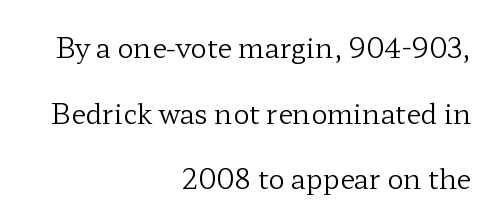
You could fit nearly another row in the gap between these rows. Anything drawn beneath the words? Only blank space. The characters are drawn with everyday or finer stroke widths. The paragraph has a hard right edge and a soft left edge.
